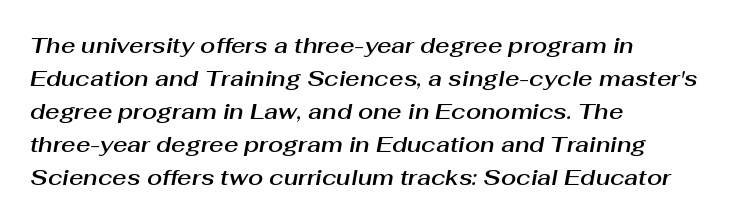
{"italic": "yes", "lean": "right", "slant_degrees": 10, "underline": "no", "align": "left", "line_spacing": "normal", "line_spacing_ratio": 1.5, "letter_spacing": "normal", "letter_spacing_em": 0.0, "glyph_px": 22}
